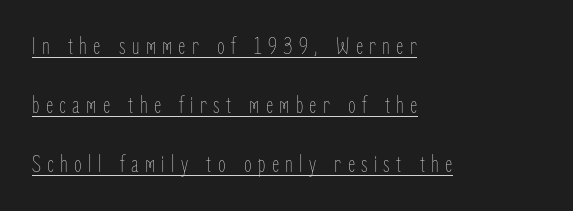
A student would call this left alignment; a typographer would say flush left, rag right. Caption: lettering with a line underneath. Every stem runs plumb, perpendicular to the baseline. Horizontal bands of white between lines are thick stripes. The passage shown has open, widely tracked lettering throughout.
